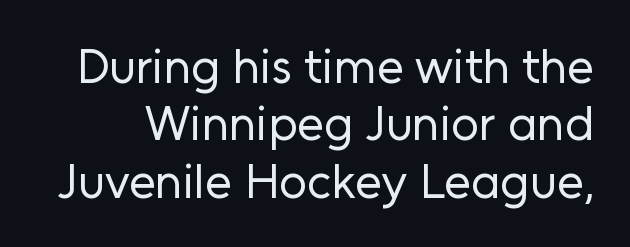
Stroke terminals: plain, sans-serif. Characters remain perfectly vertical along every line. The passage shown has conventional tracking throughout. The typesetting does not lean heavy: it is not bold. The passage shown is typed in a proportional face where columns would drift. The passage shown is not underscored anywhere.
